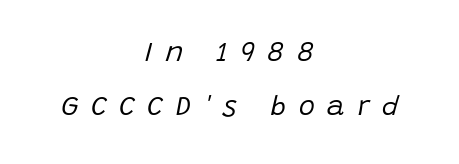
The image shows 27 px text type, italic (leaning right); set centered, loose line spacing (2.0x), unusually wide letter spacing (+0.47 em), not underlined.
